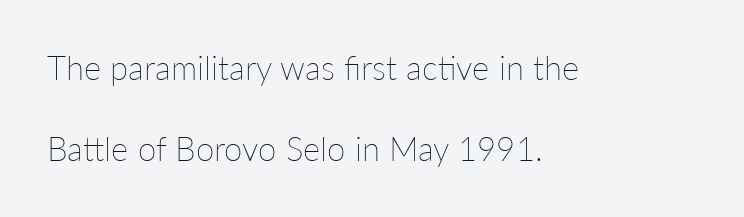
Q: Is the text bold? A: No.
Q: Is the text italic (slanted)? A: No, it is upright.
Q: Is the text underlined? A: No.
Q: How is the paragraph aligned? A: Left-aligned.
Q: Is the spacing between letters normal or unusually wide? A: Normal.
Q: Is the spacing between lines tight, normal or loose? A: Loose.
Q: Width (condensed, normal, or wide)? A: Normal.
Q: Stroke contrast? A: Low.
Q: x-height? A: Medium.
Q: Monospaced? A: No.
